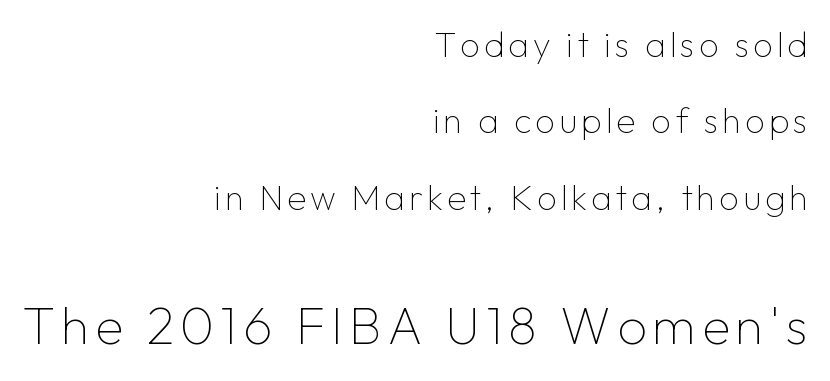
On a weight scale, this lands at 450 or below. Caption: upper text group reduced, lower text group enlarged. Typeset ragged left — the right edge is the straight one. Summary of vertical rhythm: relaxed, with wide interline spacing.
